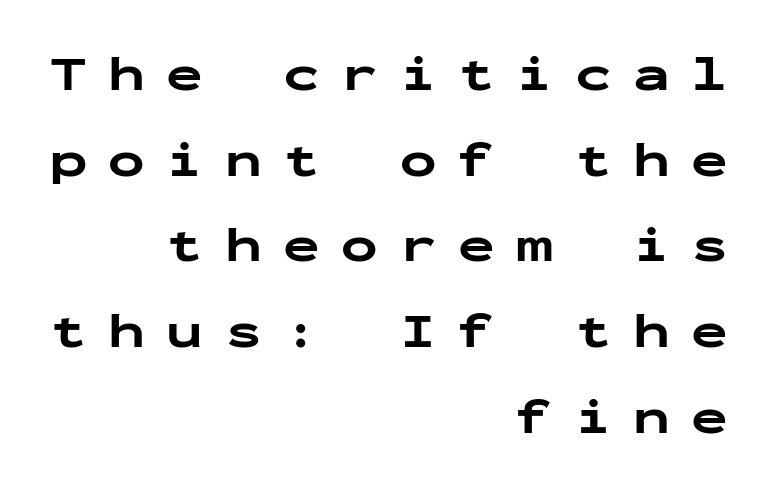
{"serif": "no", "italic": "no", "bold": "yes", "weight": "bold", "width": "wide", "stroke_contrast": "low", "x_height": "medium", "monospaced": "yes", "underline": "no", "align": "right", "line_spacing_ratio": 1.75, "letter_spacing": "wide", "letter_spacing_em": 0.44, "glyph_px": 49}
